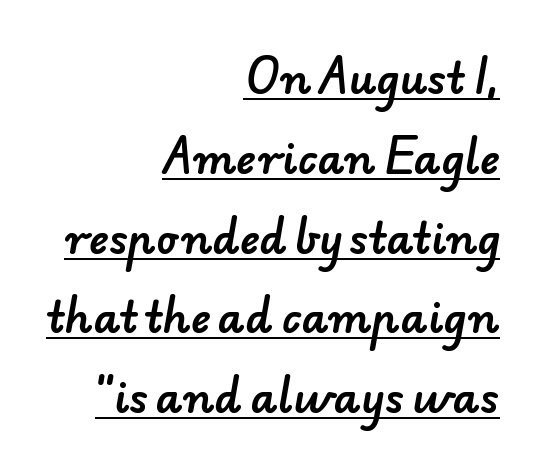
Caption: standard tracking, unaltered. Vertical spacing — loose. The typesetter chose a ragged-left arrangement here. No feet cap the strokes, marking this as sans-serif type. Proportional: the letters do not fall into vertical columns.
